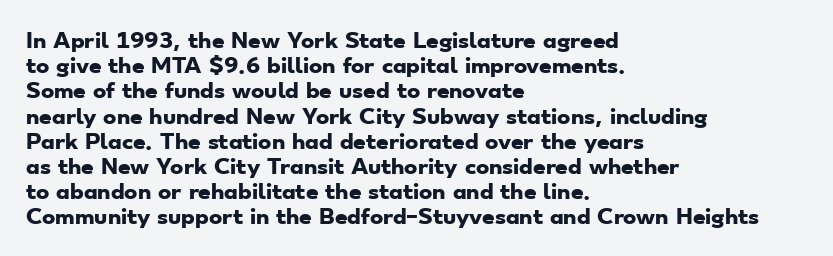
Q: Is the text bold? A: Yes.
Q: Is the text underlined? A: No.
Q: How is the paragraph aligned? A: Left-aligned.
Q: Is the spacing between letters normal or unusually wide? A: Normal.
Q: Is the spacing between lines tight, normal or loose? A: Normal.
